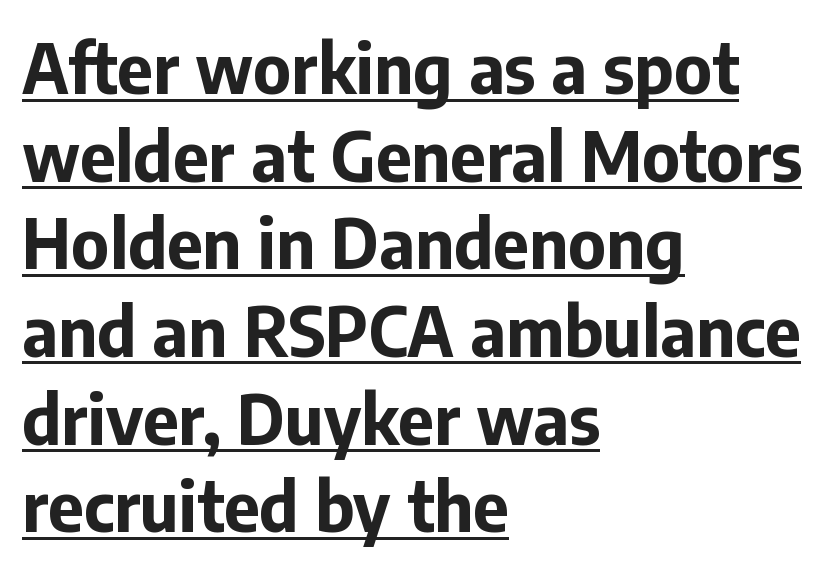
The image shows 69 px bold sans-serif type, upright; set left-aligned, normal line spacing (1.27x), normal letter spacing, underlined; low stroke contrast and a medium x-height.
